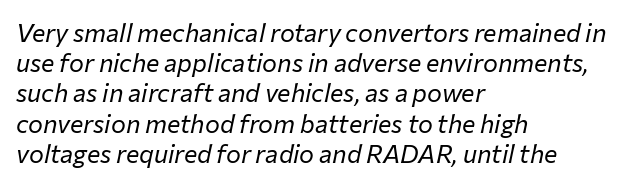
The image shows 25 px text type, italic (leaning right); set left-aligned, line spacing 1.21x, normal letter spacing, not underlined.
